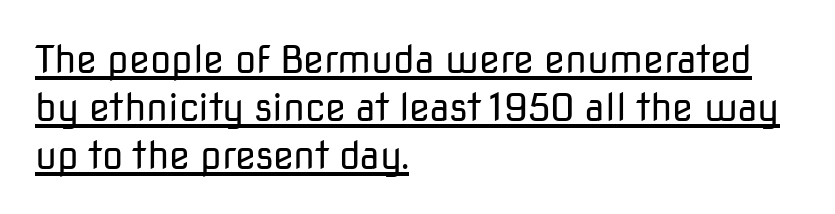
The image shows 38 px regular-weight sans-serif type, upright; set left-aligned, normal line spacing (1.26x), normal letter spacing, underlined; low stroke contrast and a medium x-height.
